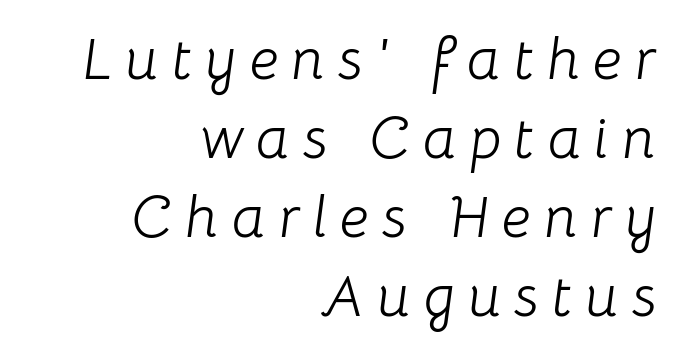
Q: Is the text bold? A: No.
Q: Is the text italic (slanted)? A: Yes, it leans right by about 8 degrees.
Q: Is the text underlined? A: No.
Q: How is the paragraph aligned? A: Right-aligned.
Q: Is the spacing between letters normal or unusually wide? A: Unusually wide.
Q: Is the spacing between lines tight, normal or loose? A: Normal.
Q: Width (condensed, normal, or wide)? A: Normal.
Q: Stroke contrast? A: Low.
Q: x-height? A: Medium.
Q: Monospaced? A: No.
